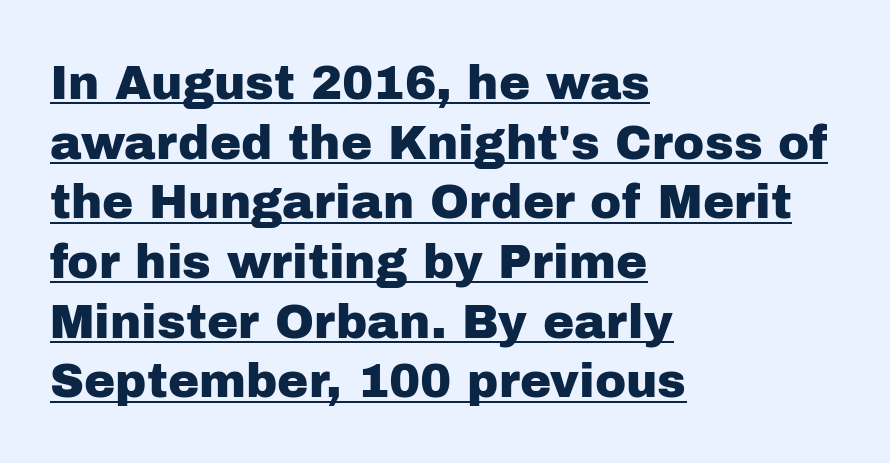
Has an underline been added? It has. Leading: standard. Varying glyph widths throughout — classic text-font behaviour. A sans-serif font was chosen for this passage.
